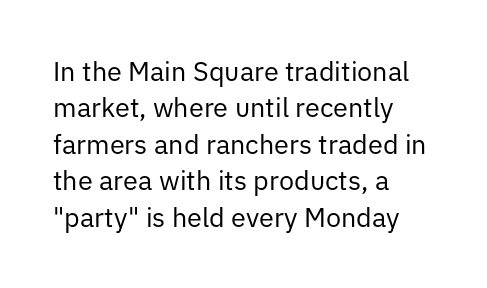
Upright lettering throughout. Reading down the column, the eye jumps a familiar distance to each next line. The typesetting does not lean heavy: it is not bold. Horizontal alignment here is leftward, the default for most running prose. The space directly below the letters is spotless. Glyph-to-glyph distance matches everyday printed text.
